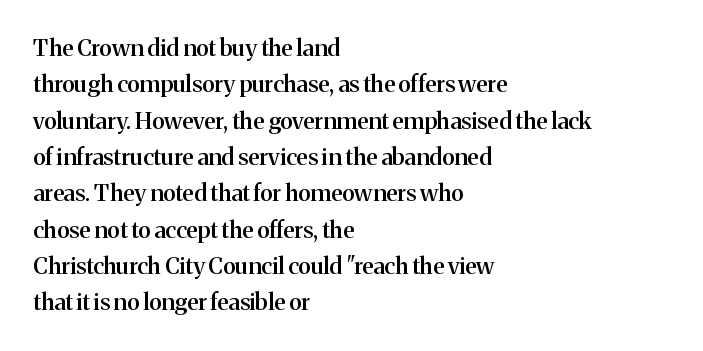
The image shows 23 px text type, upright; set left-aligned, normal line spacing (1.58x), normal letter spacing, not underlined.
